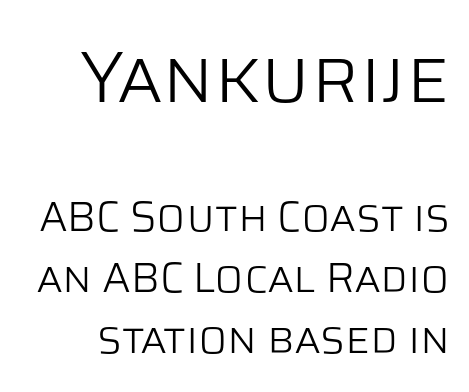
Think of a printed novel: that variable character pitch is what you see here. Decoration check: the copy has no underline. Quick note: interline space is typical. Compare the two chunks: the upper has the greater cap height. Typographically, this falls in the sans-serif category.
